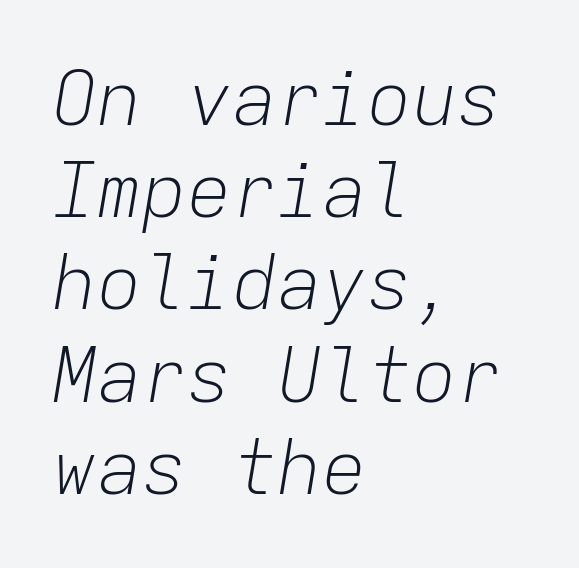
{"italic": "yes", "lean": "right", "slant_degrees": 9, "bold": "no", "weight": "light", "width": "normal", "stroke_contrast": "low", "x_height": "medium", "monospaced": "yes", "underline": "no", "align": "left", "line_spacing_ratio": 1.23, "letter_spacing": "normal", "letter_spacing_em": 0.0, "glyph_px": 75}
